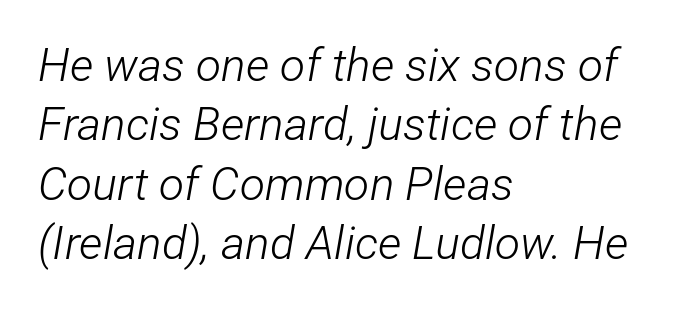
Each line starts at the same left margin while the right side varies. On a weight scale, this lands at 450 or below. Baseline-to-baseline distance is the conventional proportion of letter height. Bare-footed words on every line. The axis of the letterforms is tilted away from vertical. The rendering uses natural spacing where letterforms have individual widths.
